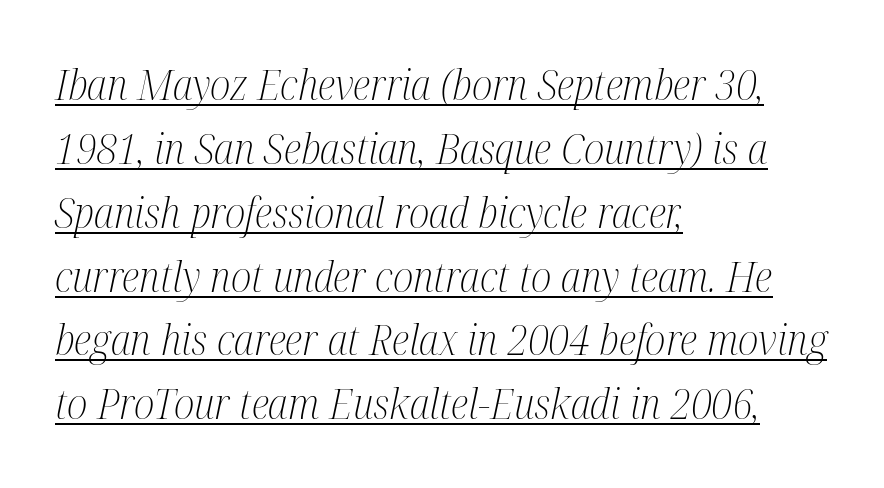
Q: Is the text bold? A: No.
Q: Is the text italic (slanted)? A: Yes, it leans right by about 12 degrees.
Q: Is the typeface a serif or a sans-serif typeface? A: Serif.
Q: Is the text underlined? A: Yes.
Q: How is the paragraph aligned? A: Left-aligned.
Q: Is the spacing between letters normal or unusually wide? A: Normal.
Q: Is the spacing between lines tight, normal or loose? A: Normal.
Q: Width (condensed, normal, or wide)? A: Condensed.
Q: Stroke contrast? A: Medium.
Q: x-height? A: Medium.
Q: Monospaced? A: No.
